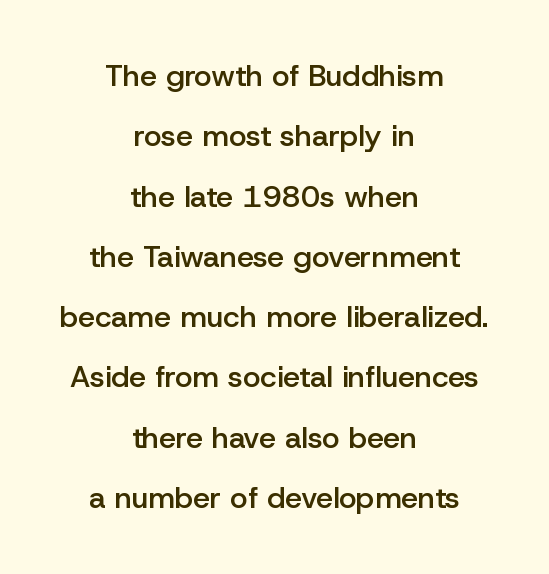
Q: Is the text bold? A: Semi-bold.
Q: Is the text italic (slanted)? A: No, it is upright.
Q: Is the typeface a serif or a sans-serif typeface? A: Sans-serif.
Q: Is the text underlined? A: No.
Q: How is the paragraph aligned? A: Centered.
Q: Is the spacing between letters normal or unusually wide? A: Normal.
Q: Is the spacing between lines tight, normal or loose? A: Loose.
Q: Width (condensed, normal, or wide)? A: Normal.
Q: Stroke contrast? A: Low.
Q: x-height? A: Medium.
Q: Monospaced? A: No.
